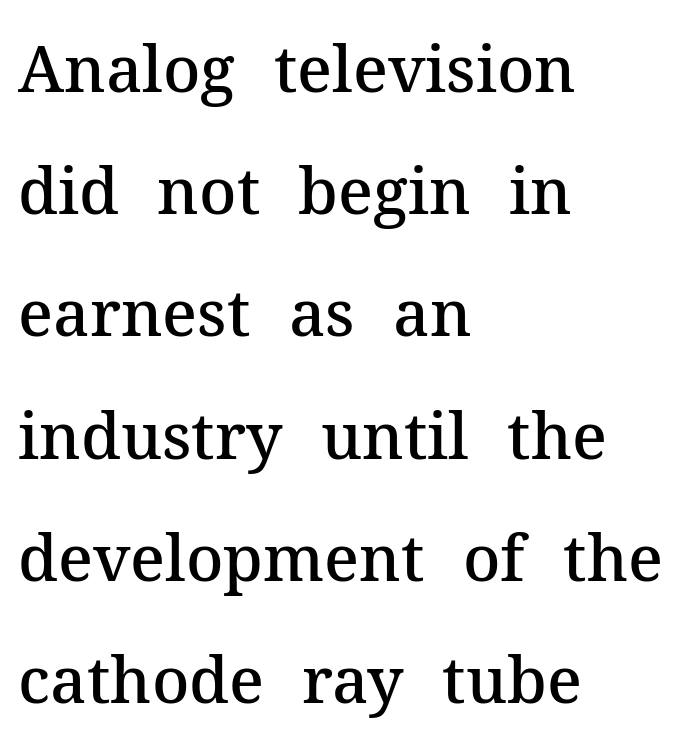
The type family on display is of the serif kind. The space directly below the letters is spotless. The letters stand straight up with perfectly vertical stems. Interline gaps are noticeably wide in this sample. The face used here is proportionally spaced, like ordinary book or web type.
